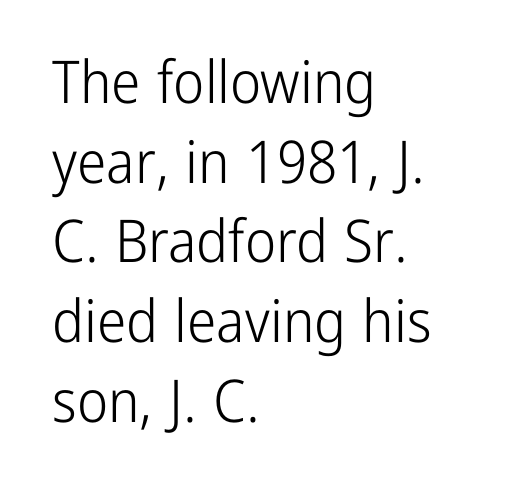
Q: Is the text bold? A: No.
Q: Is the text italic (slanted)? A: No, it is upright.
Q: Is the typeface a serif or a sans-serif typeface? A: Sans-serif.
Q: Is the text underlined? A: No.
Q: How is the paragraph aligned? A: Left-aligned.
Q: Is the spacing between letters normal or unusually wide? A: Normal.
Q: Is the spacing between lines tight, normal or loose? A: Normal.
Q: Width (condensed, normal, or wide)? A: Condensed.
Q: Stroke contrast? A: Low.
Q: x-height? A: Medium.
Q: Monospaced? A: No.
